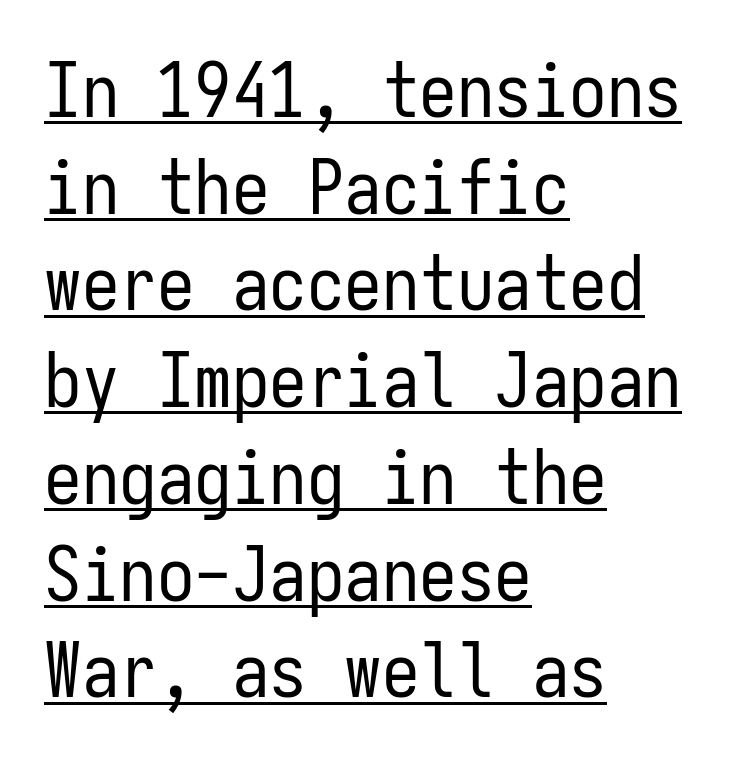
Look at the tracking — it's just the regular setting, nothing added. The lines in this sample share a left origin and differ only in where they stop. The face looks like a standard text weight, possibly lighter. Does the leading feel generous? No, just average.
